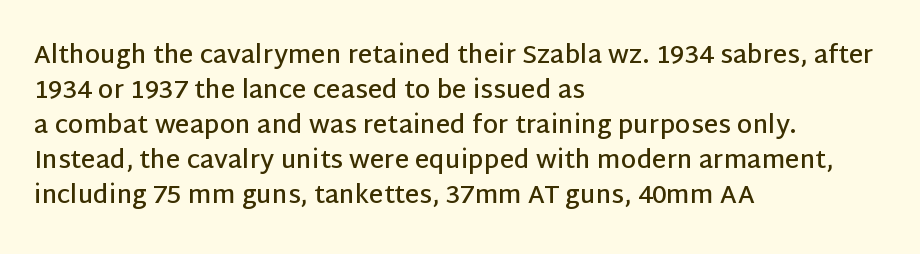
{"italic": "no", "bold": "semi", "underline": "no", "align": "left", "line_spacing": "normal", "line_spacing_ratio": 1.4, "letter_spacing": "normal", "letter_spacing_em": 0.0, "glyph_px": 25}
